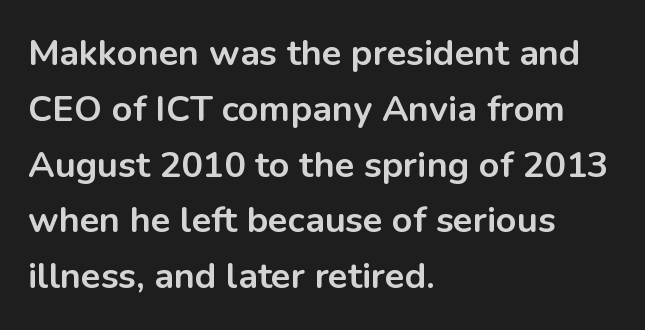
The image shows 36 px bold sans-serif type, upright; set left-aligned, normal line spacing (1.55x), normal letter spacing, not underlined; low stroke contrast and a medium x-height.
